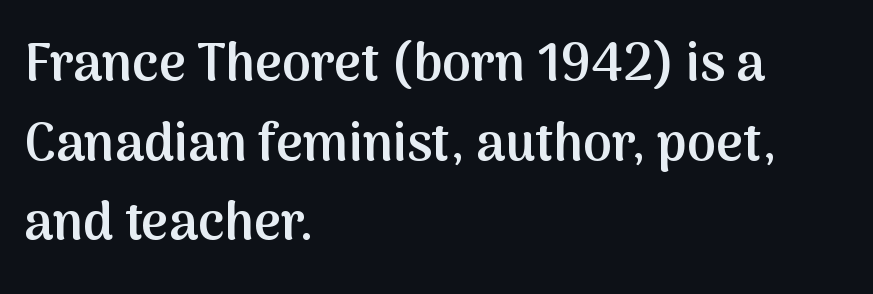
Q: Is the text bold? A: Semi-bold.
Q: Is the text italic (slanted)? A: No, it is upright.
Q: Is the typeface a serif or a sans-serif typeface? A: Sans-serif.
Q: Is the text underlined? A: No.
Q: How is the paragraph aligned? A: Left-aligned.
Q: Is the spacing between letters normal or unusually wide? A: Normal.
Q: Is the spacing between lines tight, normal or loose? A: Normal.
Q: Width (condensed, normal, or wide)? A: Normal.
Q: Stroke contrast? A: Medium.
Q: x-height? A: Medium.
Q: Monospaced? A: No.
